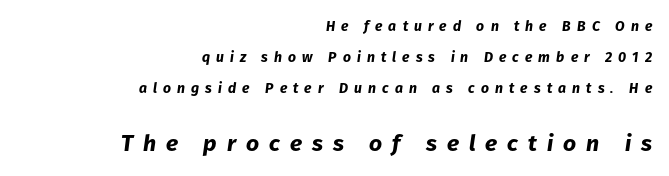
The rendering inserts visible extra space after every character. Observe the lean: these are italic letterforms. The words here are not underlined. Is there much room between lines? Yes — plenty of vertical air separates them.
